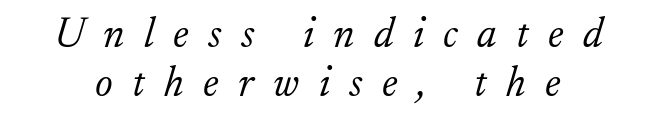
The image shows 42 px light serif type, italic (leaning right); set line spacing 1.16x, unusually wide letter spacing (+0.46 em), not underlined; low stroke contrast and a small x-height.
